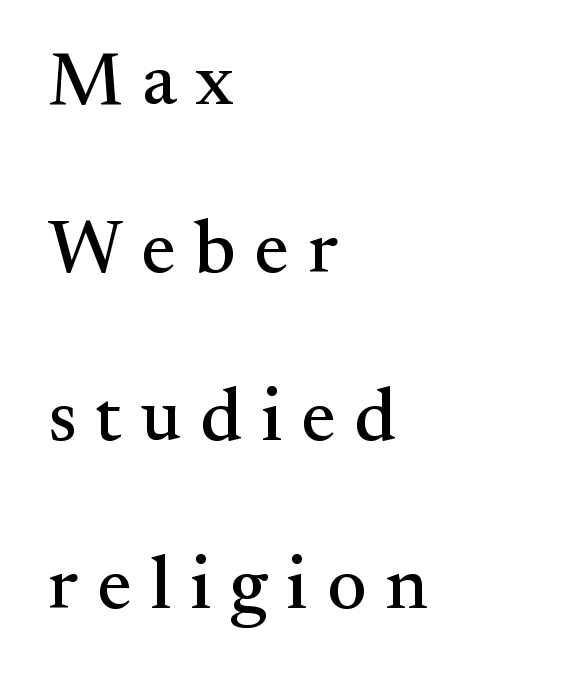
{"serif": "yes", "italic": "no", "width": "normal", "stroke_contrast": "medium", "x_height": "small", "monospaced": "no", "underline": "no", "align": "left", "line_spacing": "loose", "line_spacing_ratio": 2.21, "letter_spacing": "wide", "letter_spacing_em": 0.25, "glyph_px": 76}
